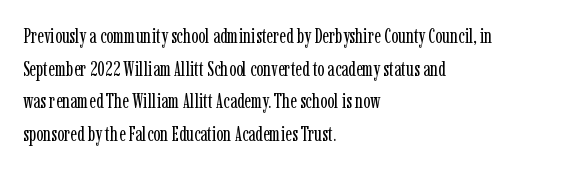
The image shows 21 px text type, upright; set left-aligned, normal line spacing (1.55x), normal letter spacing, not underlined.
